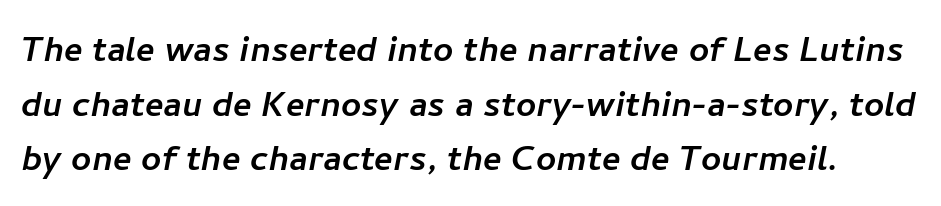
{"serif": "no", "width": "normal", "stroke_contrast": "low", "x_height": "medium", "monospaced": "no", "underline": "no", "line_spacing_ratio": 1.24, "letter_spacing": "normal", "letter_spacing_em": 0.0, "glyph_px": 44}
